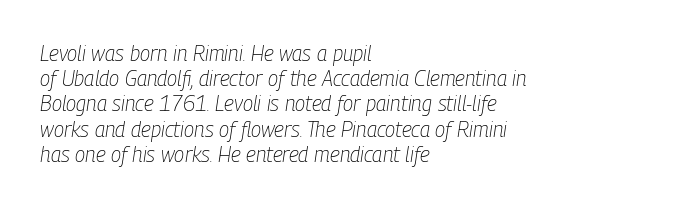
Q: Is the text bold? A: No.
Q: Is the text italic (slanted)? A: Yes, it leans right by about 9 degrees.
Q: Is the text underlined? A: No.
Q: How is the paragraph aligned? A: Left-aligned.
Q: Is the spacing between letters normal or unusually wide? A: Normal.
